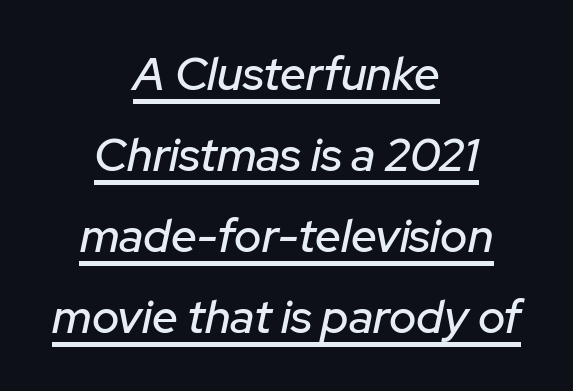
{"italic": "yes", "lean": "right", "slant_degrees": 12, "width": "normal", "stroke_contrast": "low", "x_height": "medium", "monospaced": "no", "underline": "yes", "align": "center", "line_spacing_ratio": 1.76, "letter_spacing": "normal", "letter_spacing_em": 0.0, "glyph_px": 46}
